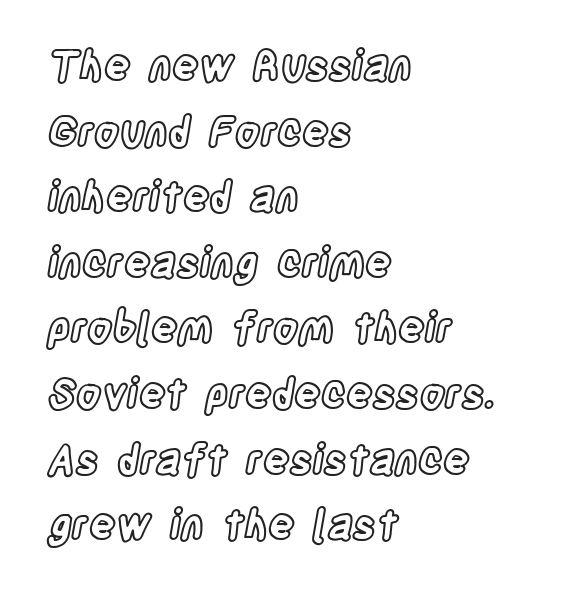
The image shows 41 px condensed type; set left-aligned, normal line spacing (1.6x), normal letter spacing, not underlined; a large x-height.
